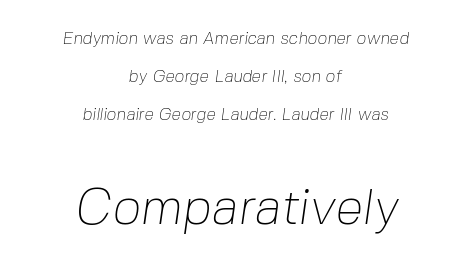
The image shows 50 px thin sans-serif type; set centered, loose line spacing (2.25x), normal letter spacing, not underlined; the second (bottom) block is 2.94x larger; low stroke contrast and a medium x-height.
